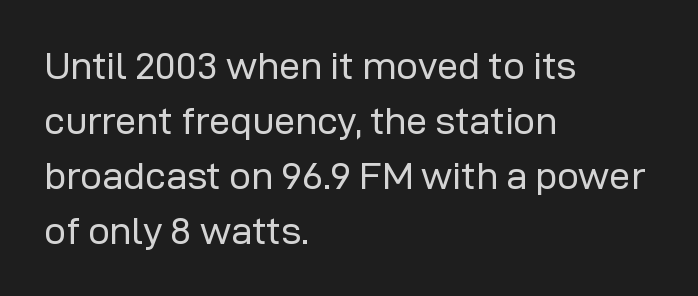
{"serif": "no", "italic": "no", "bold": "no", "weight": "regular", "width": "normal", "stroke_contrast": "low", "x_height": "medium", "monospaced": "no", "underline": "no", "align": "left", "line_spacing": "normal", "line_spacing_ratio": 1.45, "letter_spacing": "normal", "letter_spacing_em": 0.0, "glyph_px": 38}
